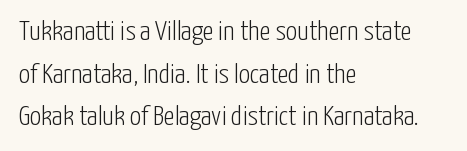
Do the characters align in a grid? No, the font is proportional. Nothing unusual about the tracking: characters are spaced as the font intends. Typographically, this falls in the sans-serif category. Unlike italic type, these characters show no tilt at all. Bare-footed words on every line.
